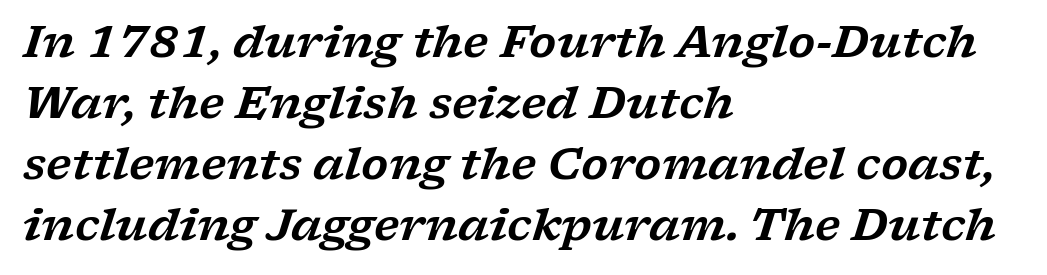
{"serif": "yes", "italic": "yes", "lean": "right", "slant_degrees": 17, "width": "wide", "stroke_contrast": "low", "x_height": "medium", "monospaced": "no", "underline": "no", "align": "left", "line_spacing": "normal", "line_spacing_ratio": 1.39, "letter_spacing": "normal", "letter_spacing_em": 0.0, "glyph_px": 44}
